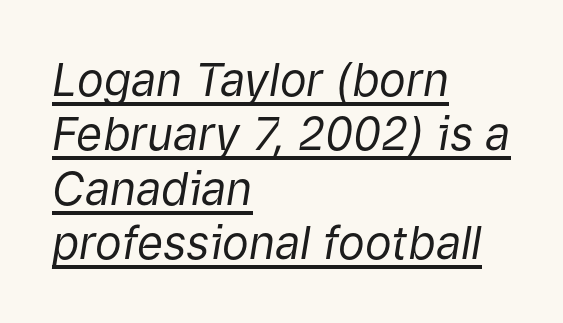
{"italic": "yes", "lean": "right", "slant_degrees": 9, "bold": "no", "weight": "regular", "width": "normal", "stroke_contrast": "low", "x_height": "medium", "monospaced": "no", "underline": "yes", "align": "left", "line_spacing_ratio": 1.21, "letter_spacing": "normal", "letter_spacing_em": 0.0, "glyph_px": 45}
